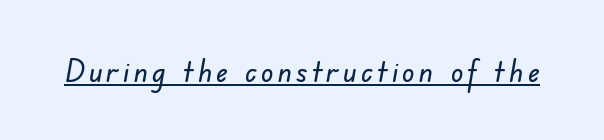
Q: Is the typeface a serif or a sans-serif typeface? A: Sans-serif.
Q: Is the text underlined? A: Yes.
Q: Width (condensed, normal, or wide)? A: Normal.
Q: Stroke contrast? A: Low.
Q: x-height? A: Small.
Q: Monospaced? A: No.
